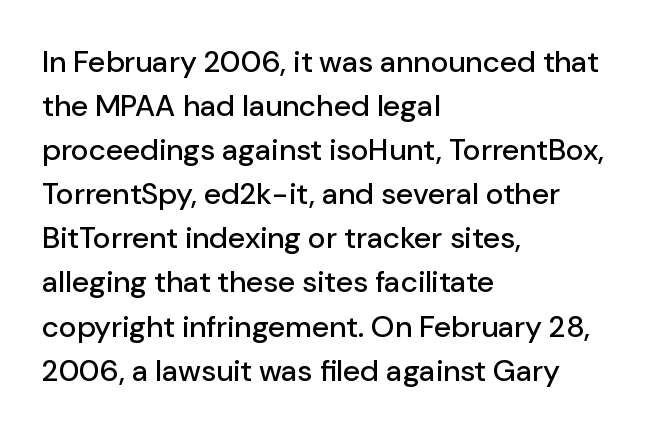
Q: Is the text italic (slanted)? A: No, it is upright.
Q: Is the typeface a serif or a sans-serif typeface? A: Sans-serif.
Q: Is the text underlined? A: No.
Q: How is the paragraph aligned? A: Left-aligned.
Q: Is the spacing between letters normal or unusually wide? A: Normal.
Q: Is the spacing between lines tight, normal or loose? A: Normal.
Q: Width (condensed, normal, or wide)? A: Normal.
Q: Stroke contrast? A: Low.
Q: x-height? A: Medium.
Q: Monospaced? A: No.
